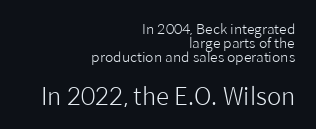
Is the lower block the larger one? Yes — the lower block carries the bigger type. The passage shown is not bold in any degree. The face used here is rendered with its standard letterfit. Closely set lines give the paragraph a compact silhouette. The gap between lines stays unmarked. Line endings align vertically; line beginnings do not.
